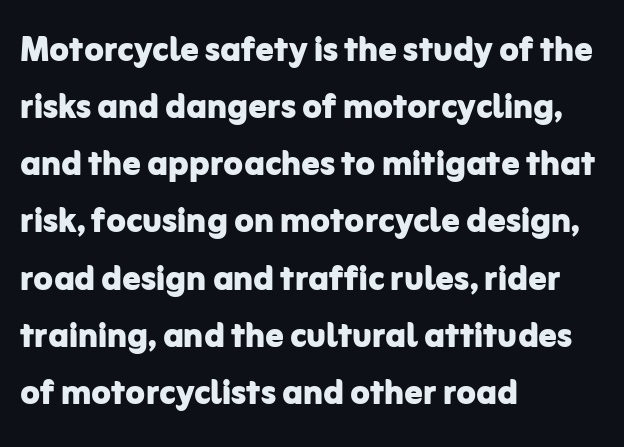
Each row of text sits above clean, open space. What weight is shown? A full bold with thick strokes. Typographically, this falls in the sans-serif category. Do the characters align in a grid? No, the font is proportional.
